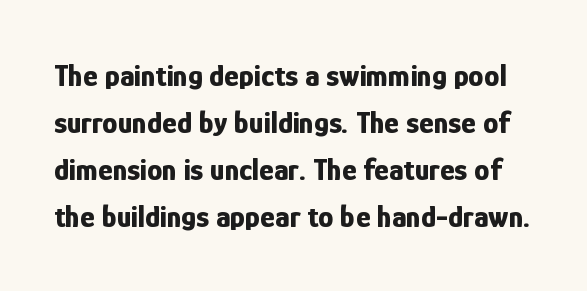
Plenty of ink on the page — the face is bold. Do the characters align in a grid? No, the font is proportional. Each letter's strokes conclude bluntly, with no projecting serifs. There is no visible air inserted between adjacent glyphs.
